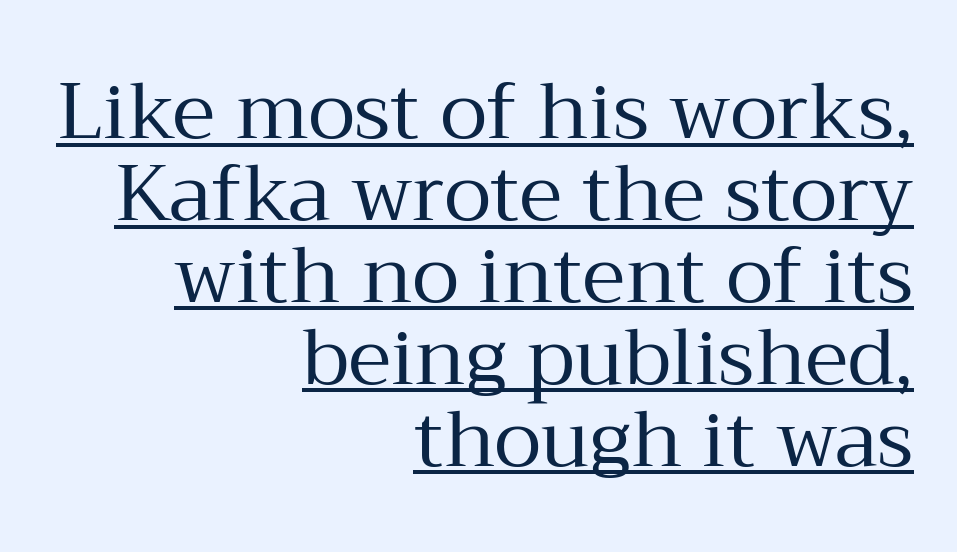
Q: Is the text bold? A: No.
Q: Is the text italic (slanted)? A: No, it is upright.
Q: Is the typeface a serif or a sans-serif typeface? A: Serif.
Q: Is the text underlined? A: Yes.
Q: How is the paragraph aligned? A: Right-aligned.
Q: Is the spacing between letters normal or unusually wide? A: Normal.
Q: Is the spacing between lines tight, normal or loose? A: Tight.
Q: Width (condensed, normal, or wide)? A: Normal.
Q: Stroke contrast? A: Medium.
Q: x-height? A: Medium.
Q: Monospaced? A: No.
